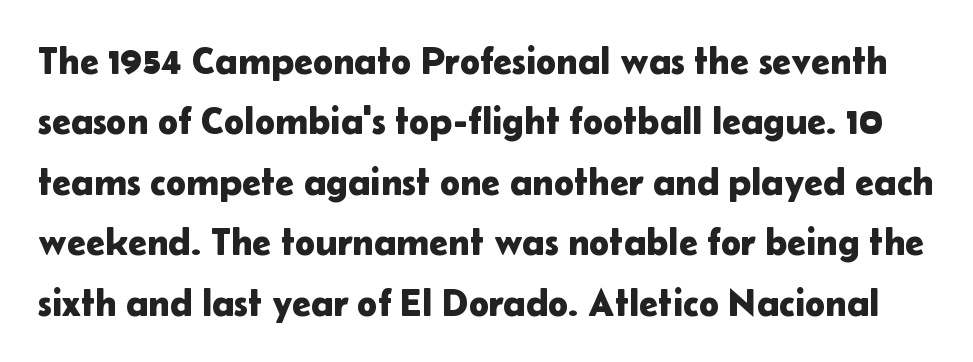
{"serif": "no", "italic": "no", "width": "normal", "stroke_contrast": "low", "x_height": "medium", "monospaced": "no", "underline": "no", "line_spacing": "normal", "line_spacing_ratio": 1.59, "letter_spacing": "normal", "letter_spacing_em": 0.0, "glyph_px": 38}
